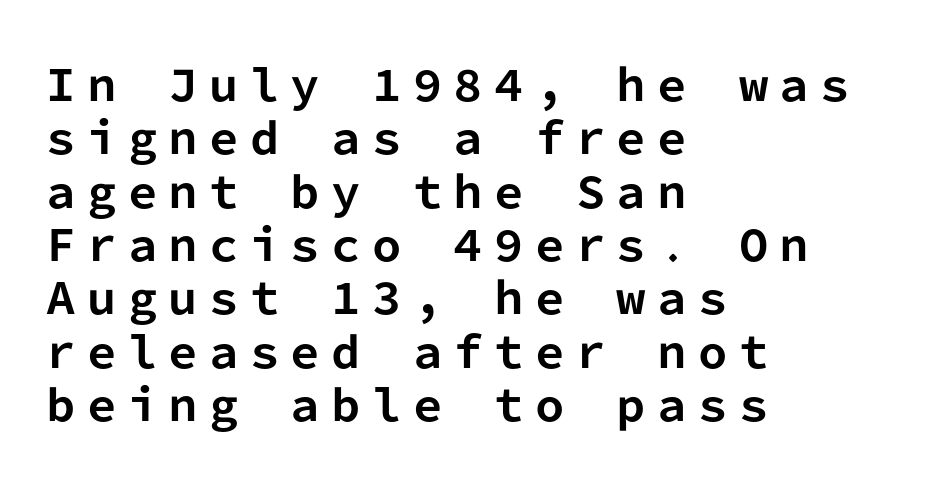
Q: Is the text bold? A: Yes.
Q: Is the text italic (slanted)? A: No, it is upright.
Q: Is the typeface a serif or a sans-serif typeface? A: Sans-serif.
Q: Is the text underlined? A: No.
Q: How is the paragraph aligned? A: Left-aligned.
Q: Is the spacing between letters normal or unusually wide? A: Unusually wide.
Q: Is the spacing between lines tight, normal or loose? A: Normal.
Q: Width (condensed, normal, or wide)? A: Normal.
Q: Stroke contrast? A: Low.
Q: x-height? A: Medium.
Q: Monospaced? A: Yes.
